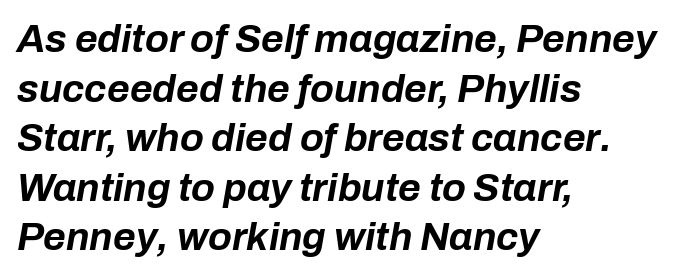
{"italic": "yes", "lean": "right", "slant_degrees": 10, "bold": "yes", "weight": "bold", "width": "normal", "stroke_contrast": "low", "x_height": "medium", "monospaced": "no", "underline": "no", "align": "left", "line_spacing": "normal", "line_spacing_ratio": 1.27, "letter_spacing": "normal", "letter_spacing_em": 0.0, "glyph_px": 39}
